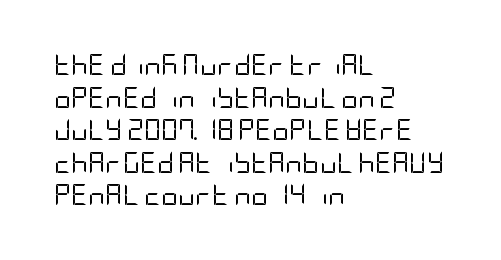
The image shows 21 px text type, upright; set left-aligned, normal line spacing (1.55x), normal letter spacing, not underlined.
